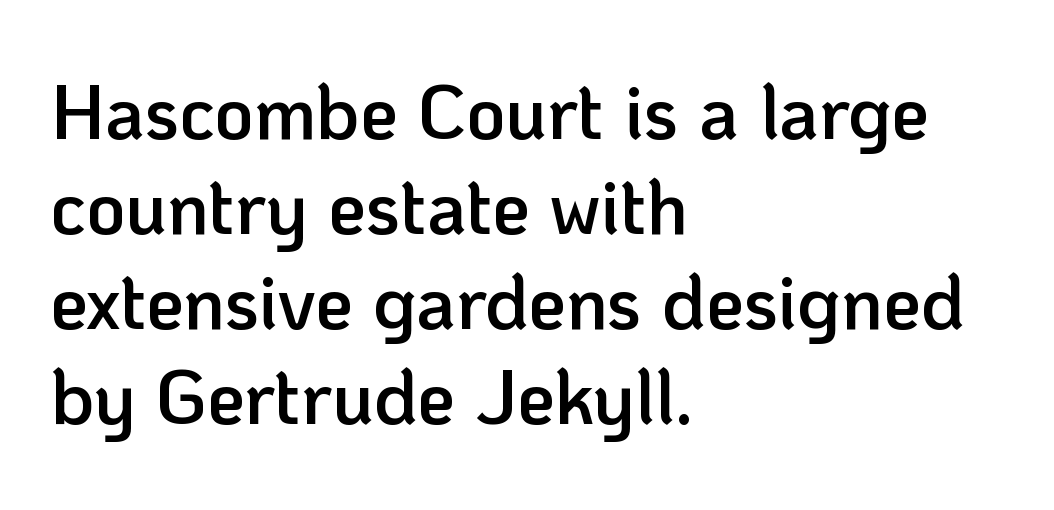
{"serif": "no", "italic": "no", "bold": "semi", "weight": "semibold", "width": "normal", "stroke_contrast": "low", "x_height": "medium", "monospaced": "no", "underline": "no", "align": "left", "line_spacing": "normal", "line_spacing_ratio": 1.25, "letter_spacing": "normal", "letter_spacing_em": 0.0, "glyph_px": 76}
